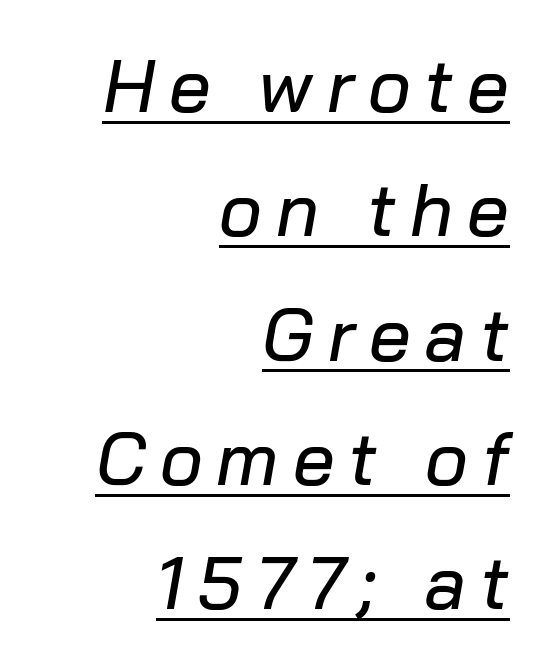
The image shows 74 px text type, italic (leaning right); set right-aligned, normal line spacing (1.68x), underlined; low stroke contrast and a medium x-height.
